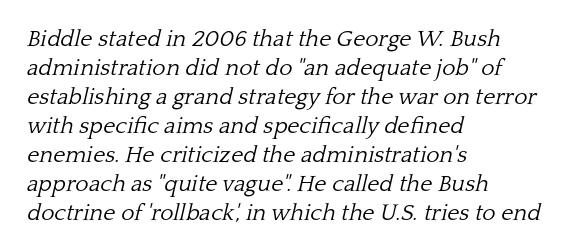
Underlining? Definitely not there. Quick note: italic. No extra tracking has been applied to these lines. The weight would be labelled regular, book, light, or lighter still. Layout note: lines flush left. Rows of type keep a routine distance in the vertical direction.
